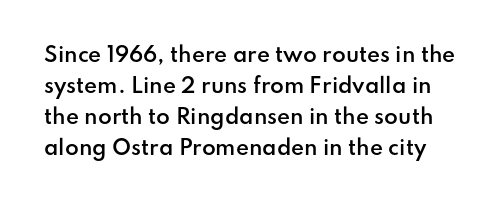
{"italic": "no", "bold": "semi", "underline": "no", "line_spacing": "normal", "line_spacing_ratio": 1.55, "letter_spacing": "normal", "letter_spacing_em": 0.0, "glyph_px": 20}
